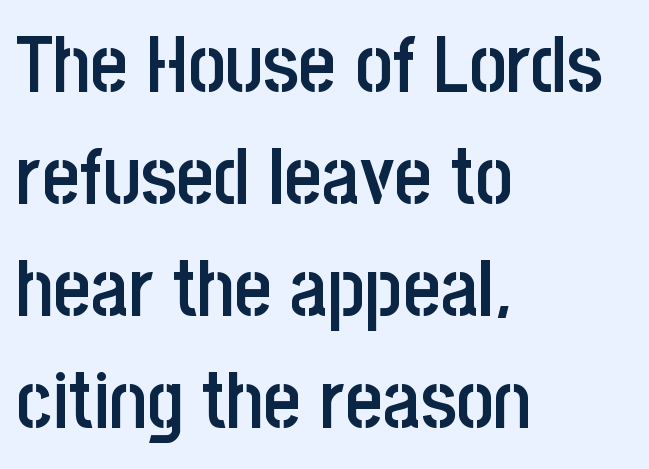
{"serif": "no", "italic": "no", "bold": "semi", "weight": "semibold", "width": "condensed", "stroke_contrast": "low", "x_height": "large", "monospaced": "no", "underline": "no", "align": "left", "line_spacing": "normal", "line_spacing_ratio": 1.4, "letter_spacing": "normal", "letter_spacing_em": 0.0, "glyph_px": 80}
